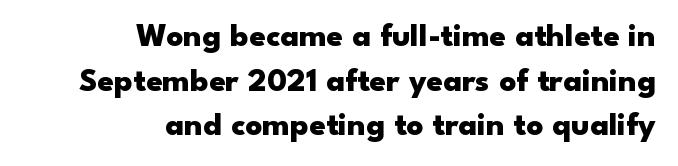
The image shows 33 px heavy, wide sans-serif type, upright; set right-aligned, normal line spacing (1.35x), normal letter spacing, not underlined; low stroke contrast and a small x-height.
